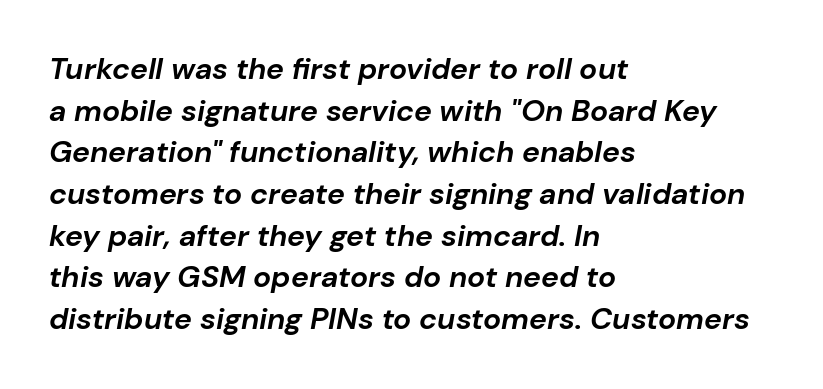
The type is set solid horizontally, with unmodified tracking. Which margin do the lines hug? The left one — the right edge is uneven. Each letter keeps its own natural width here, so spacing adapts to shape. Normally led — the rows are evenly, conventionally spaced. These lines carry a lot of weight — the face is fully bold.
